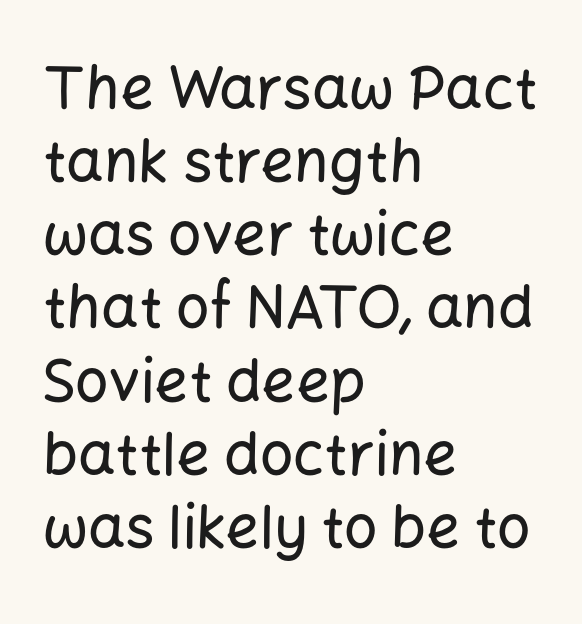
The area under the type is left untouched. The tracking reads as untouched default to a designer's eye. To sum up the face: it is a sans, with no serifs. A student would call this left alignment; a typographer would say flush left, rag right. Character widths vary here, with narrow letters taking less room than wide ones. The axis of the letterforms is exactly vertical.
